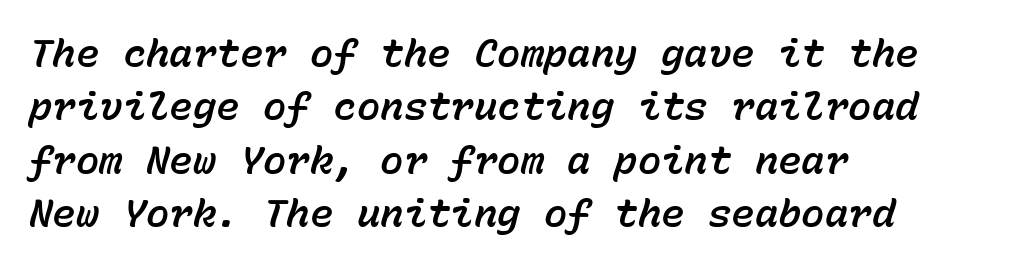
Q: Is the text italic (slanted)? A: Yes, it leans right by about 15 degrees.
Q: Is the text underlined? A: No.
Q: How is the paragraph aligned? A: Left-aligned.
Q: Is the spacing between letters normal or unusually wide? A: Normal.
Q: Is the spacing between lines tight, normal or loose? A: Normal.
Q: Width (condensed, normal, or wide)? A: Normal.
Q: Stroke contrast? A: Low.
Q: x-height? A: Medium.
Q: Monospaced? A: Yes.
